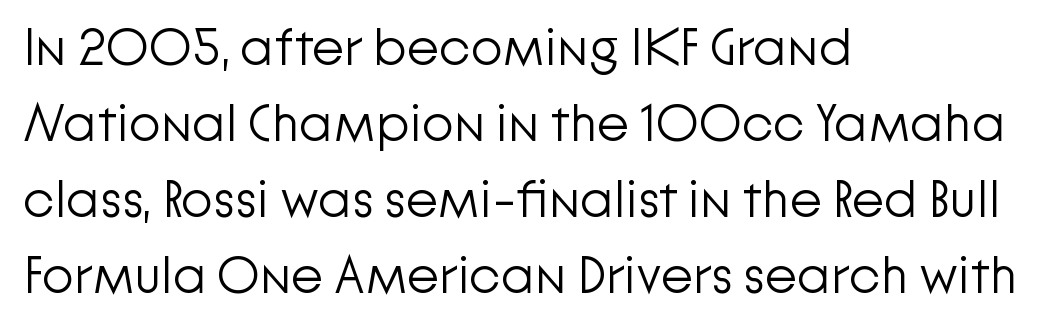
{"serif": "no", "italic": "no", "bold": "no", "weight": "light", "width": "normal", "stroke_contrast": "low", "x_height": "medium", "monospaced": "no", "underline": "no", "align": "left", "line_spacing": "normal", "line_spacing_ratio": 1.46, "letter_spacing": "normal", "letter_spacing_em": 0.0, "glyph_px": 52}
